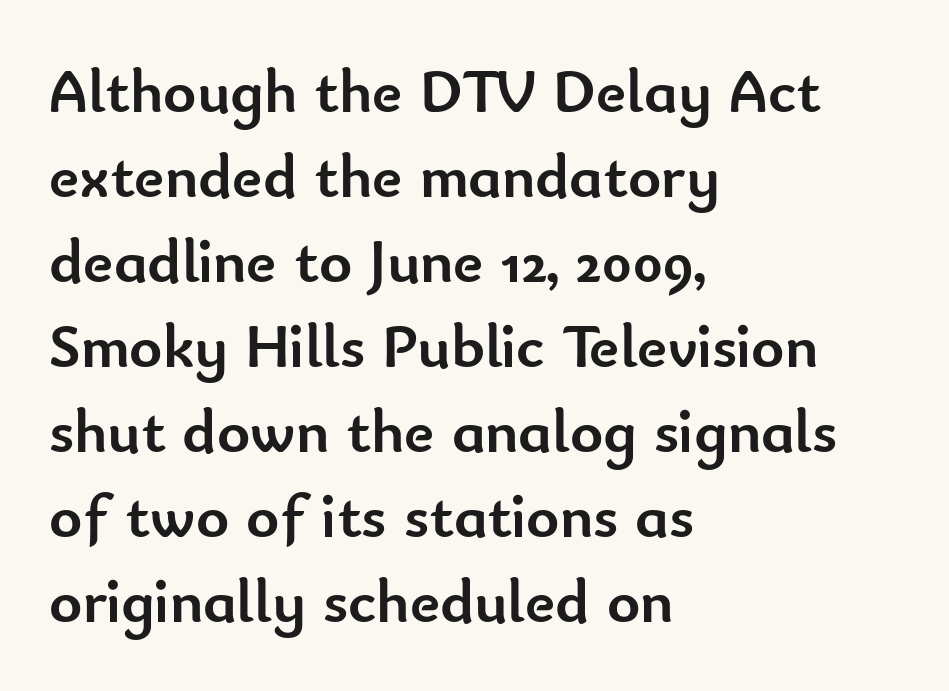
The image shows 63 px semibold sans-serif type, upright; set left-aligned, normal line spacing (1.35x), normal letter spacing, not underlined; low stroke contrast and a small x-height.
